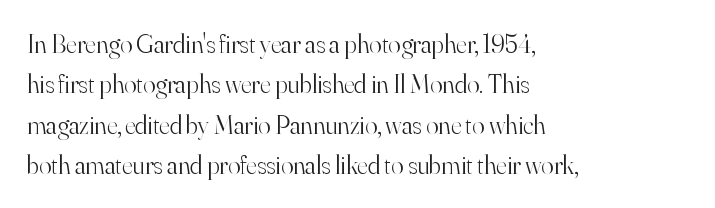
The image shows 26 px text type, upright; set left-aligned, normal line spacing (1.55x), normal letter spacing, not underlined.
